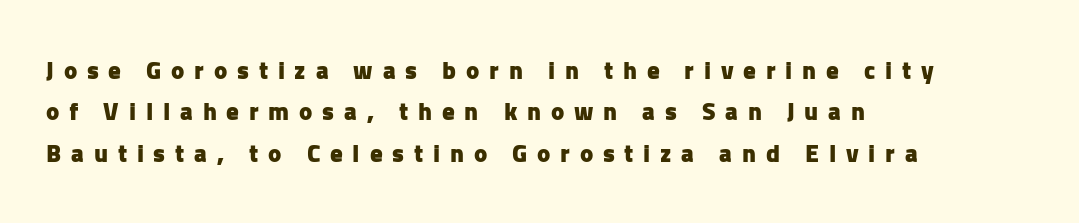
{"italic": "no", "bold": "yes", "underline": "no", "align": "left", "line_spacing": "normal", "line_spacing_ratio": 1.66, "letter_spacing": "wide", "letter_spacing_em": 0.39, "glyph_px": 25}
